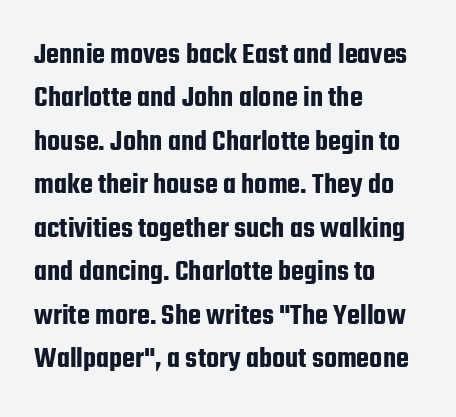
Layout note: lines flush left. The rendering uses natural spacing where letterforms have individual widths. Nope, not italic — everything's standing straight. The passage shown is typeset with a sans-serif family. The gap between lines stays unmarked.
